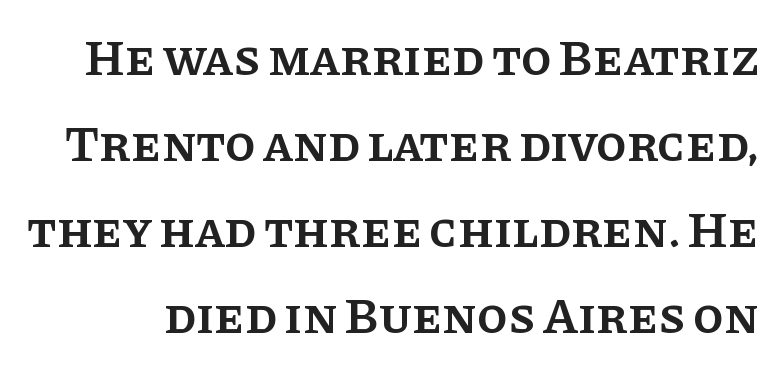
The image shows 50 px semibold serif type, upright; set line spacing 1.72x, normal letter spacing, not underlined; low stroke contrast and a large x-height.
